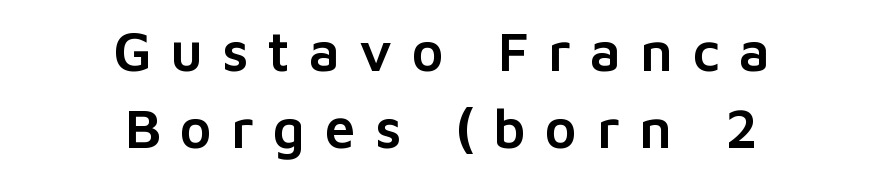
The type is letterspaced generously, with wide tracking. Regular leading. Serif or sans? Sans — the stroke terminals are bare. Varying glyph widths throughout — classic text-font behaviour. Anything drawn beneath the words? Only blank space.
